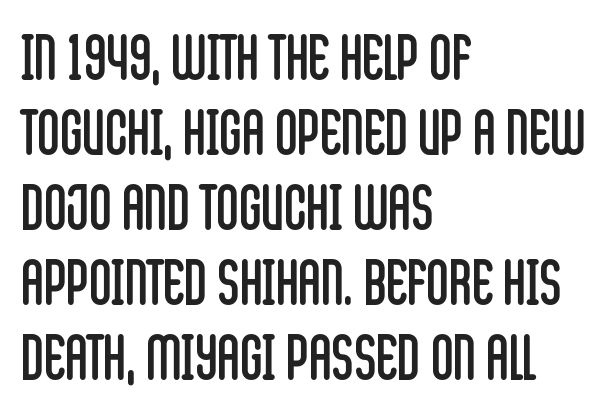
The cut favours lightness, reaching ordinary text weight at its darkest. Note the varied advance widths — an 'i' is clearly narrower than an 'm'. The type sits square on the baseline with zero lean. The rendering anchors every line to the left-hand side. This sample uses a sans-serif face. These lines keep a tight, regular rhythm from letter to letter.
